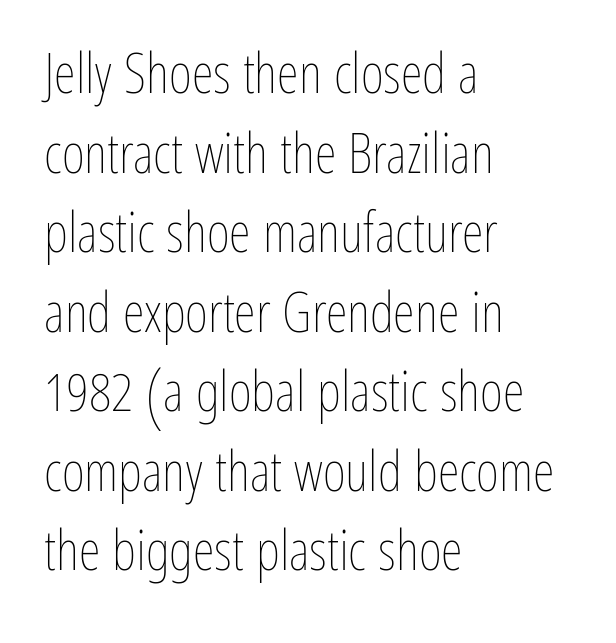
Q: Is the text bold? A: No.
Q: Is the text italic (slanted)? A: No, it is upright.
Q: Is the text underlined? A: No.
Q: How is the paragraph aligned? A: Left-aligned.
Q: Is the spacing between letters normal or unusually wide? A: Normal.
Q: Is the spacing between lines tight, normal or loose? A: Normal.
Q: Width (condensed, normal, or wide)? A: Condensed.
Q: Stroke contrast? A: Low.
Q: x-height? A: Medium.
Q: Monospaced? A: No.
